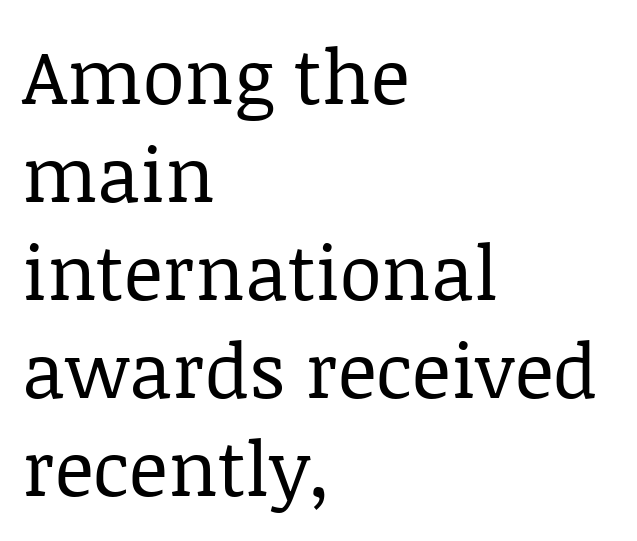
How are the letters spaced? Ordinarily, with no added tracking. Evenly set lines give the paragraph a standard silhouette. Nothing heavy about these letters — not bold at all. Serif or sans? Serif — the stroke terminals have little feet. The space beneath each line is pristine and unruled.
